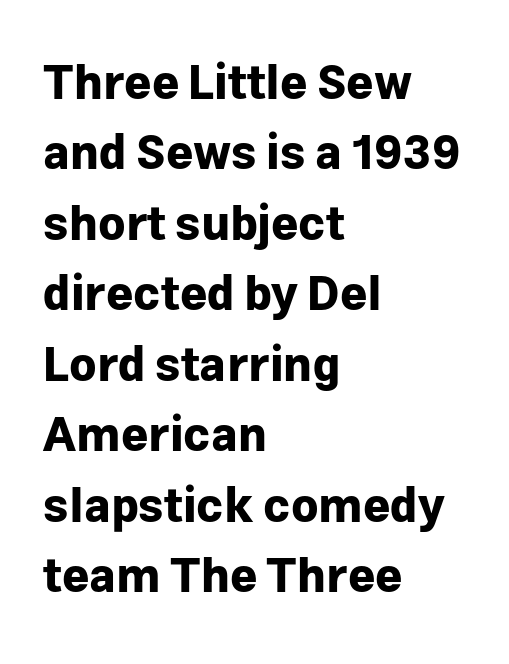
Casual observation: everything's shoved over to the left. Ascenders rise straight up at ninety degrees. The passage shown is typed in a proportional face where columns would drift. Note: no serifs on the glyphs.
